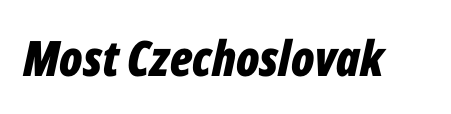
Q: Is the text bold? A: Yes.
Q: Is the text italic (slanted)? A: Yes, it leans right by about 12 degrees.
Q: Is the text underlined? A: No.
Q: Is the spacing between letters normal or unusually wide? A: Normal.
Q: Width (condensed, normal, or wide)? A: Condensed.
Q: Stroke contrast? A: Low.
Q: x-height? A: Medium.
Q: Monospaced? A: No.
